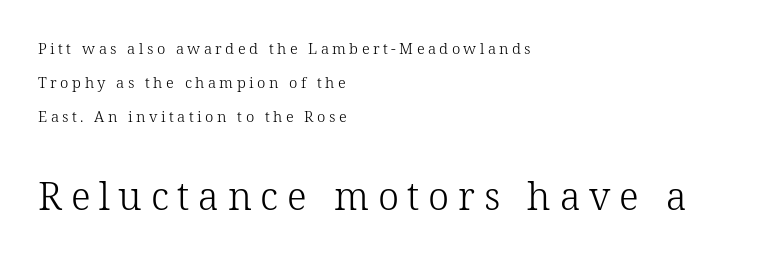
{"serif": "yes", "italic": "no", "bold": "no", "weight": "light", "width": "normal", "stroke_contrast": "low", "x_height": "medium", "monospaced": "no", "underline": "no", "align": "left", "line_spacing": "loose", "line_spacing_ratio": 2.27, "letter_spacing": "wide", "letter_spacing_em": 0.23, "larger_block": "second", "size_ratio": 2.53, "glyph_px": 38}
